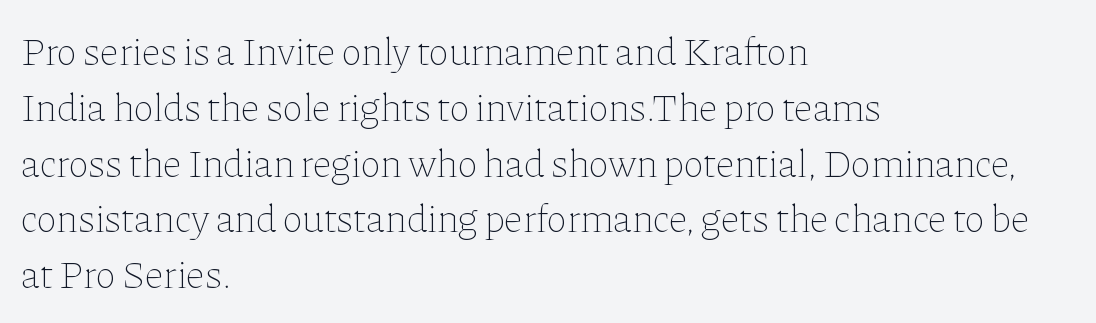
{"italic": "no", "bold": "no", "weight": "thin", "width": "normal", "stroke_contrast": "low", "x_height": "medium", "monospaced": "no", "underline": "no", "align": "left", "line_spacing": "normal", "line_spacing_ratio": 1.43, "letter_spacing": "normal", "letter_spacing_em": 0.0, "glyph_px": 39}
